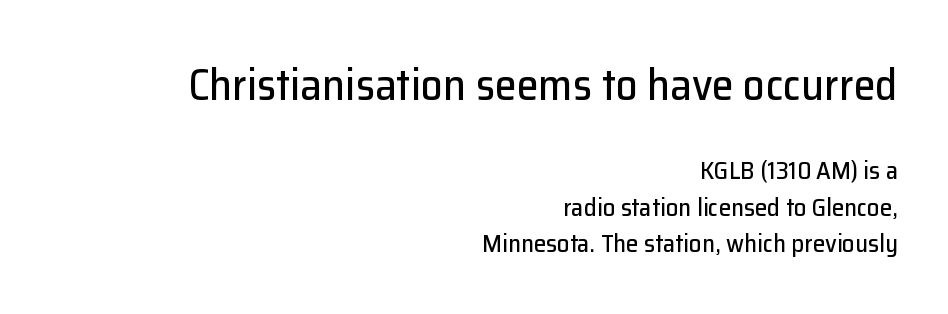
Typographically, this falls in the sans-serif category. The gaps between neighbouring characters are ordinary and unremarkable. Clear beneath every line of the passage. A roman cut, with each character standing at attention. The passage shown begins with its larger block and ends with its smaller one. Teacher's note: observe the even right margin — that is flush-right alignment.
